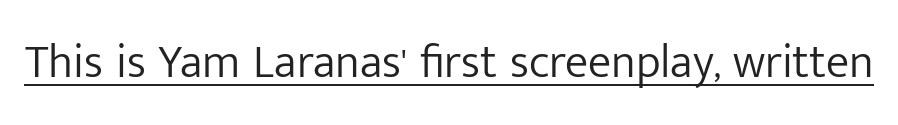
Q: Is the text bold? A: No.
Q: Is the text italic (slanted)? A: No, it is upright.
Q: Is the typeface a serif or a sans-serif typeface? A: Sans-serif.
Q: Is the text underlined? A: Yes.
Q: Is the spacing between letters normal or unusually wide? A: Normal.
Q: Width (condensed, normal, or wide)? A: Normal.
Q: Stroke contrast? A: Low.
Q: x-height? A: Medium.
Q: Monospaced? A: No.
